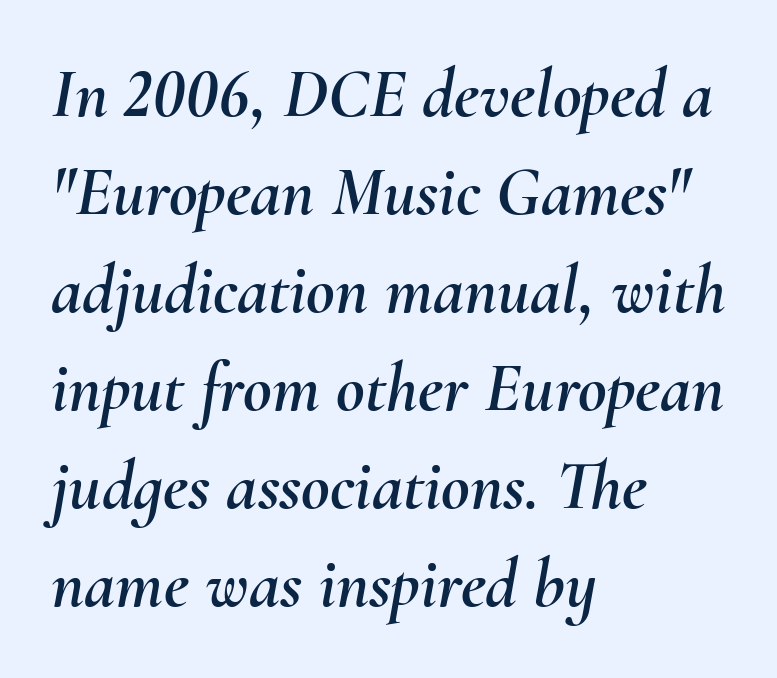
The image shows 70 px text type, italic (leaning right); set left-aligned, normal line spacing (1.4x), normal letter spacing, not underlined; medium stroke contrast and a small x-height.
